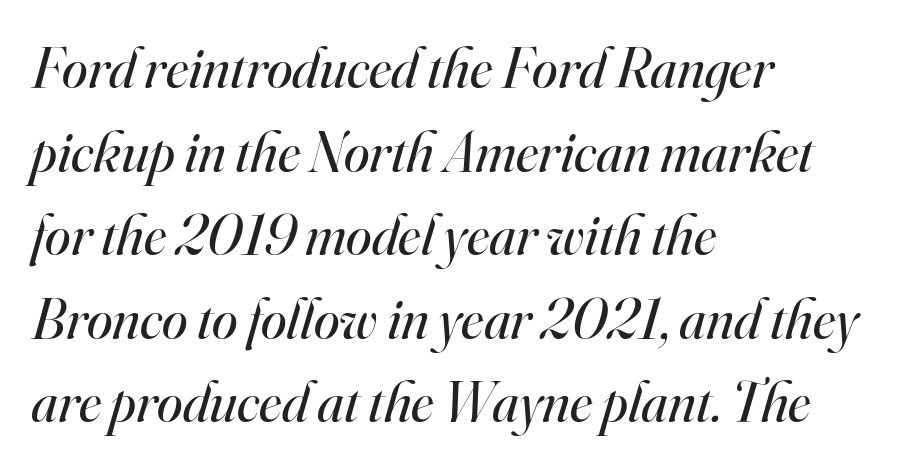
The image shows 58 px regular-weight serif type, italic (leaning right); set left-aligned, normal line spacing (1.44x), normal letter spacing, not underlined; high stroke contrast and a small x-height.
